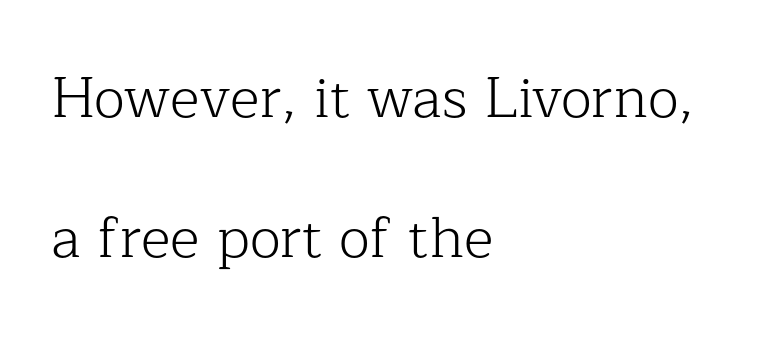
The image shows 57 px light serif type, upright; set left-aligned, loose line spacing (2.45x), normal letter spacing, not underlined; low stroke contrast and a medium x-height.
